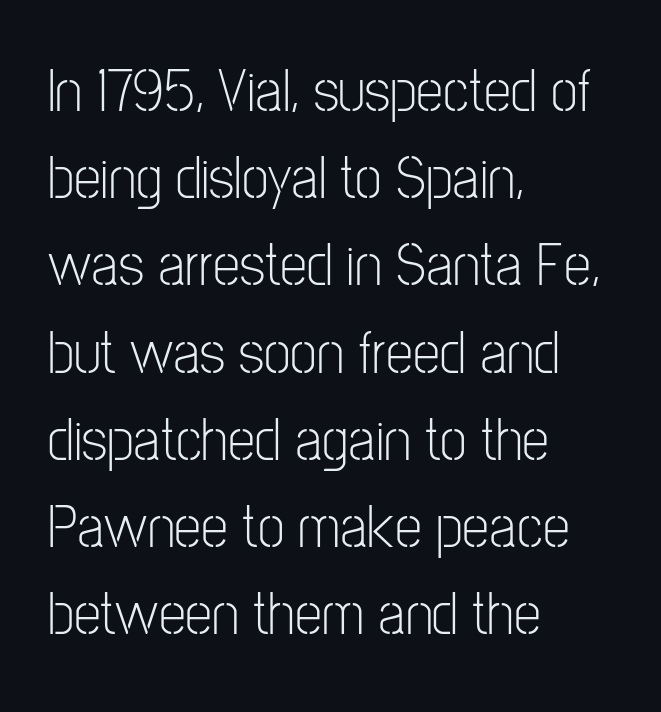
The image shows 61 px light, condensed sans-serif type, upright; set left-aligned, normal line spacing (1.43x), normal letter spacing, not underlined; low stroke contrast and a medium x-height.
